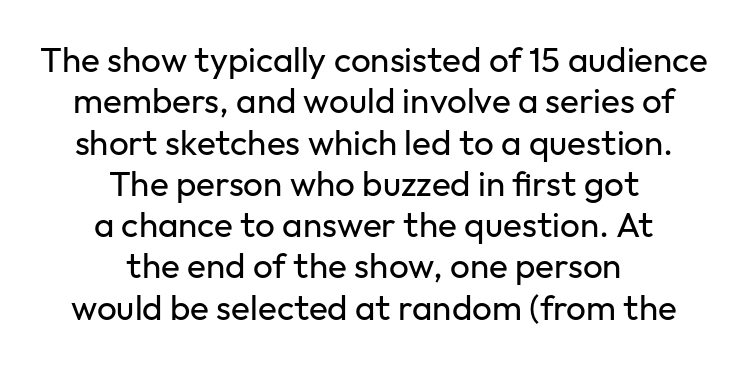
The image shows 35 px regular-weight sans-serif type, upright; set centered, line spacing 1.18x, normal letter spacing, not underlined; low stroke contrast and a medium x-height.
